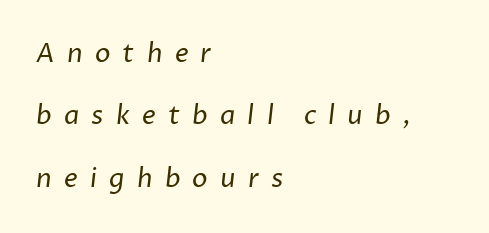
Line starts are locked; line ends wander. The passage shown has open, widely tracked lettering throughout. The line-height multiplier appears high, well above default. Descenders hang freely into open space. Weight class: somewhere from thin through regular.
